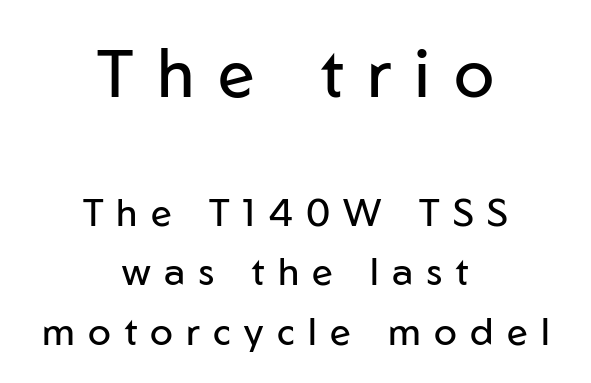
Q: Is the text bold? A: No.
Q: Is the text italic (slanted)? A: No, it is upright.
Q: Is the typeface a serif or a sans-serif typeface? A: Sans-serif.
Q: Is the text underlined? A: No.
Q: How is the paragraph aligned? A: Centered.
Q: Is the spacing between letters normal or unusually wide? A: Unusually wide.
Q: Is the spacing between lines tight, normal or loose? A: Normal.
Q: Which block of text is set in a larger size, the first (top) or the second (bottom)? A: The first (top) one.
Q: Width (condensed, normal, or wide)? A: Normal.
Q: Stroke contrast? A: Low.
Q: x-height? A: Medium.
Q: Monospaced? A: No.
